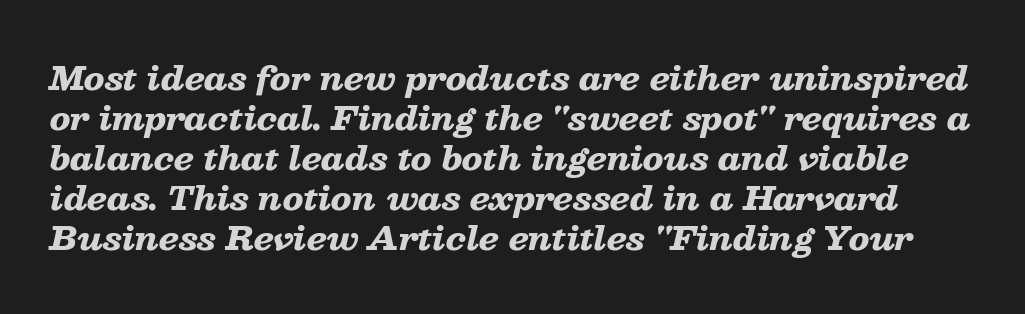
{"italic": "yes", "lean": "right", "slant_degrees": 13, "bold": "yes", "weight": "heavy", "width": "wide", "stroke_contrast": "low", "x_height": "medium", "monospaced": "no", "underline": "no", "line_spacing": "normal", "line_spacing_ratio": 1.25, "letter_spacing": "normal", "letter_spacing_em": 0.0, "glyph_px": 32}
